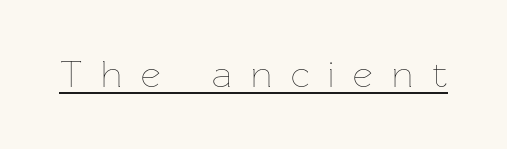
Q: Is the text bold? A: No.
Q: Is the text italic (slanted)? A: No, it is upright.
Q: Is the text underlined? A: Yes.
Q: Is the spacing between letters normal or unusually wide? A: Unusually wide.
Q: Width (condensed, normal, or wide)? A: Normal.
Q: Stroke contrast? A: Low.
Q: x-height? A: Medium.
Q: Monospaced? A: No.
